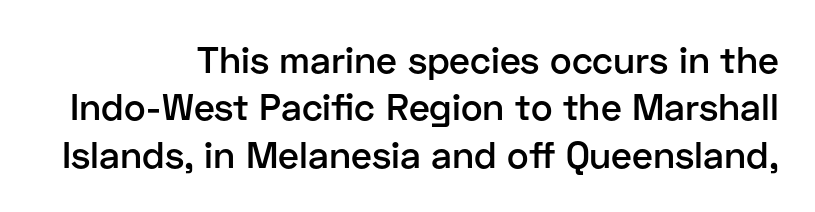
Style check: upright. Check the space under the baseline: it is left empty. In terms of letterform style, serifs are entirely absent. A normal amount of white space separates one row of letters from the next. Proportional: the letters do not fall into vertical columns.
